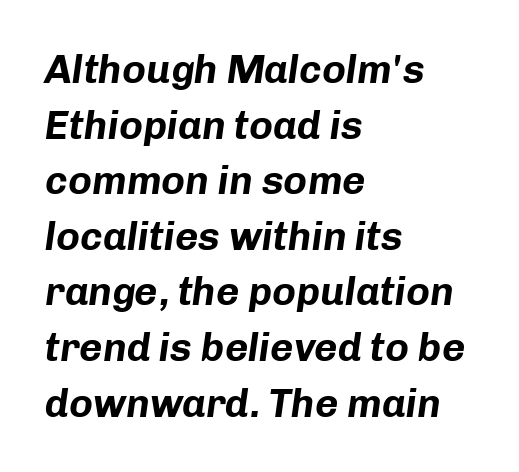
{"italic": "yes", "lean": "right", "slant_degrees": 8, "bold": "yes", "weight": "bold", "width": "normal", "stroke_contrast": "low", "x_height": "medium", "monospaced": "no", "underline": "no", "align": "left", "line_spacing": "normal", "line_spacing_ratio": 1.39, "letter_spacing": "normal", "letter_spacing_em": 0.0, "glyph_px": 40}
